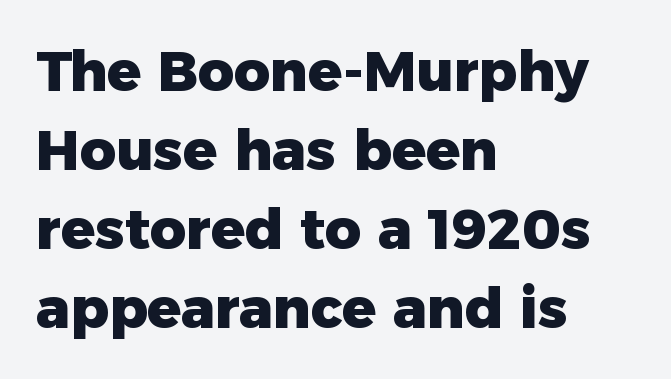
The image shows 56 px heavy sans-serif type, upright; set left-aligned, normal line spacing (1.41x), normal letter spacing, not underlined; low stroke contrast and a medium x-height.
